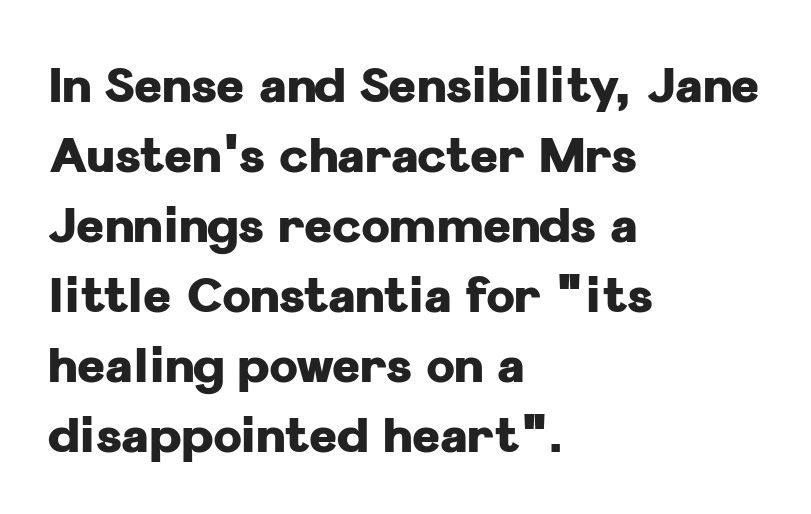
{"serif": "no", "italic": "no", "bold": "yes", "weight": "heavy", "width": "normal", "stroke_contrast": "low", "x_height": "medium", "monospaced": "no", "underline": "no", "align": "left", "line_spacing": "normal", "line_spacing_ratio": 1.46, "letter_spacing": "normal", "letter_spacing_em": 0.0, "glyph_px": 48}
